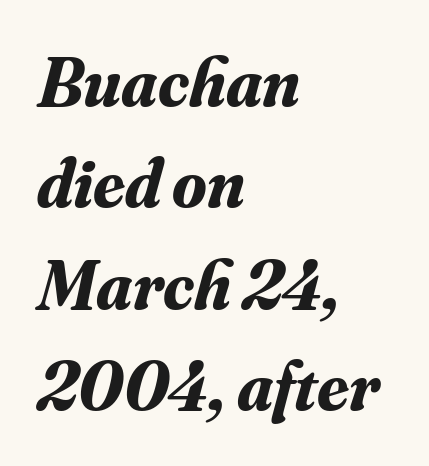
Q: Is the text bold? A: Yes.
Q: Is the text italic (slanted)? A: Yes, it leans right by about 16 degrees.
Q: Is the typeface a serif or a sans-serif typeface? A: Serif.
Q: Is the text underlined? A: No.
Q: How is the paragraph aligned? A: Left-aligned.
Q: Is the spacing between letters normal or unusually wide? A: Normal.
Q: Is the spacing between lines tight, normal or loose? A: Normal.
Q: Width (condensed, normal, or wide)? A: Normal.
Q: Stroke contrast? A: Medium.
Q: x-height? A: Small.
Q: Monospaced? A: No.
